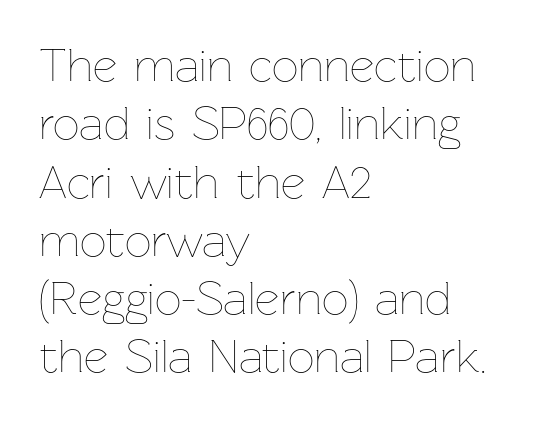
Honestly, there is no underline to notice here at all. Visually the block forms a straight wall on the left and a jagged coastline on the right. No heavy texture on the line: the type isn't bold. This rendering leaves character spacing at its baseline value. It's the straight-up-and-down kind of type.
